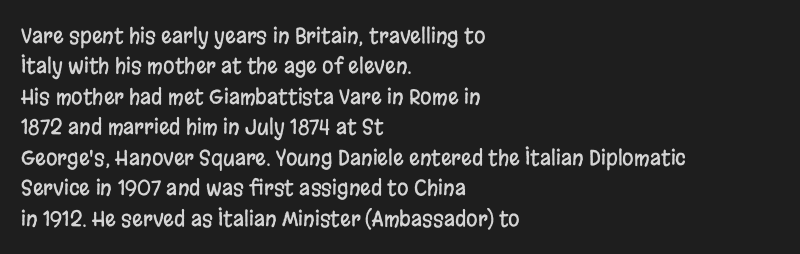
Q: Is the text italic (slanted)? A: No, it is upright.
Q: Is the text underlined? A: No.
Q: How is the paragraph aligned? A: Left-aligned.
Q: Is the spacing between letters normal or unusually wide? A: Normal.
Q: Is the spacing between lines tight, normal or loose? A: Normal.
